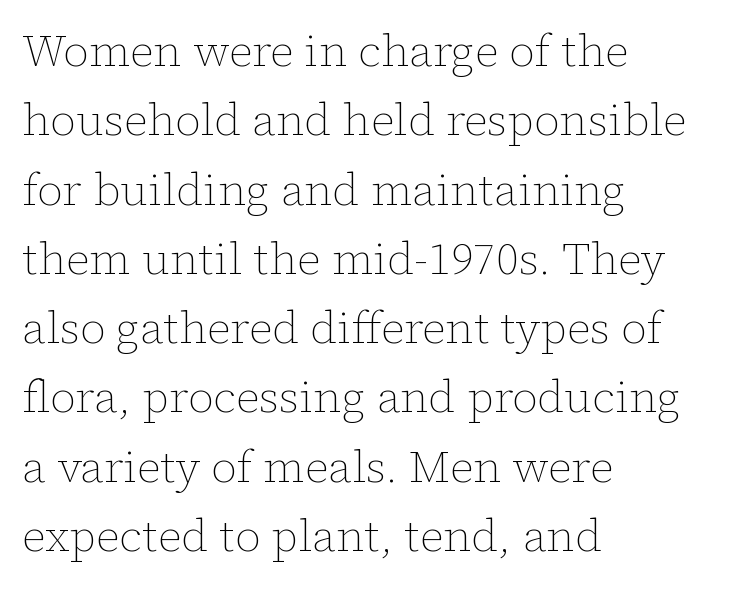
Leading: standard. The face used here is proportionally spaced, like ordinary book or web type. A classic flush-left, rag-right setting is used for this passage. Vertical strokes here are truly vertical. Type without underlining.
